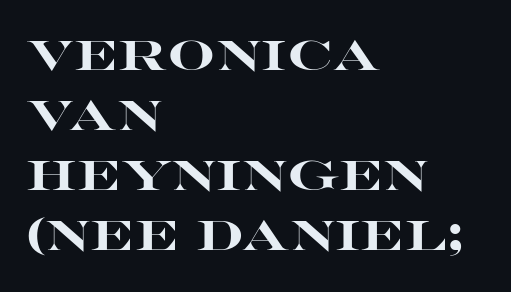
Typesetter's note: full bold, strokes at maximum text heaviness. Italic? Not at all — the glyphs are vertical. The setting favours the left margin, as ordinary paragraphs usually do. Check under the words: just untouched page.
